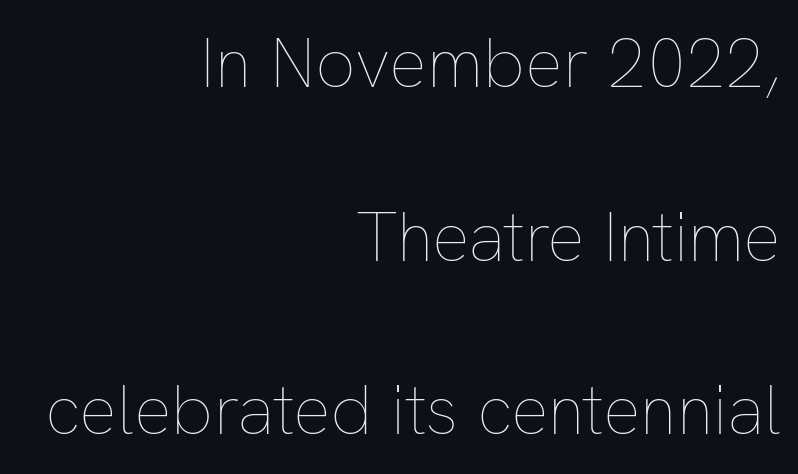
{"italic": "no", "bold": "no", "weight": "thin", "width": "normal", "stroke_contrast": "low", "x_height": "medium", "monospaced": "no", "underline": "no", "align": "right", "line_spacing": "loose", "line_spacing_ratio": 2.48, "letter_spacing": "normal", "letter_spacing_em": 0.0, "glyph_px": 70}
